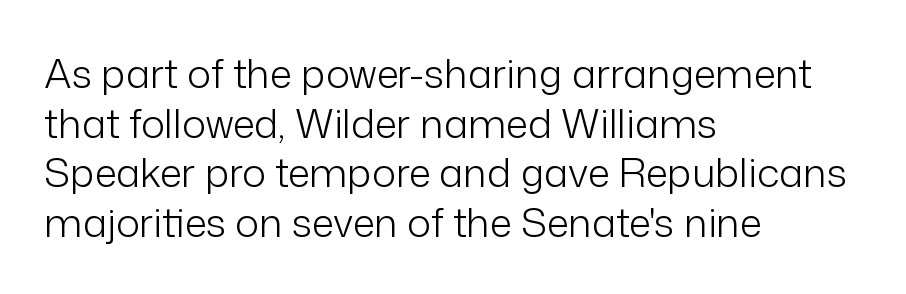
Q: Is the text bold? A: No.
Q: Is the text italic (slanted)? A: No, it is upright.
Q: Is the typeface a serif or a sans-serif typeface? A: Sans-serif.
Q: Is the text underlined? A: No.
Q: How is the paragraph aligned? A: Left-aligned.
Q: Is the spacing between letters normal or unusually wide? A: Normal.
Q: Width (condensed, normal, or wide)? A: Normal.
Q: Stroke contrast? A: Low.
Q: x-height? A: Medium.
Q: Monospaced? A: No.
